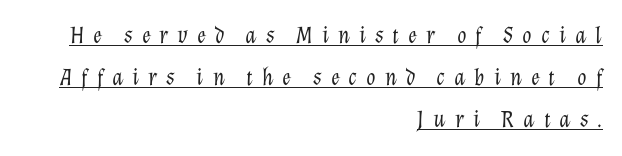
Q: Is the text bold? A: No.
Q: Is the text italic (slanted)? A: Yes, it leans right by about 12 degrees.
Q: Is the text underlined? A: Yes.
Q: How is the paragraph aligned? A: Right-aligned.
Q: Is the spacing between letters normal or unusually wide? A: Unusually wide.
